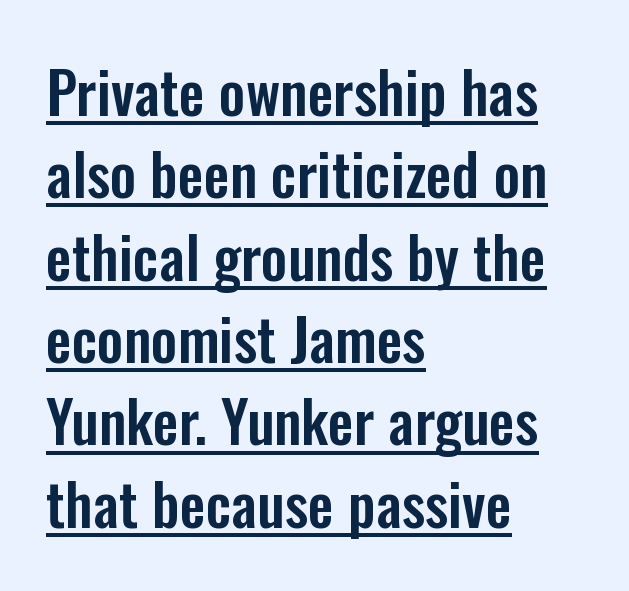
The image shows 58 px condensed sans-serif type, upright; set left-aligned, normal line spacing (1.42x), normal letter spacing, underlined; low stroke contrast and a medium x-height.
